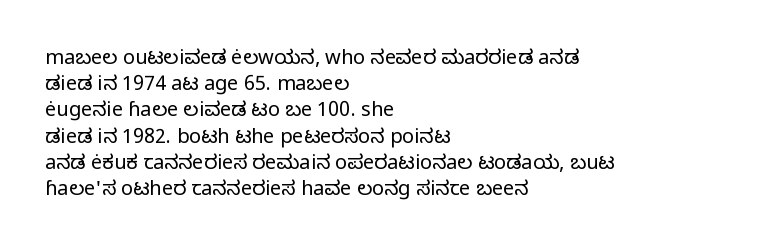
{"italic": "no", "bold": "no", "underline": "no", "align": "left", "line_spacing": "normal", "line_spacing_ratio": 1.31, "letter_spacing": "normal", "letter_spacing_em": 0.0, "glyph_px": 20}
